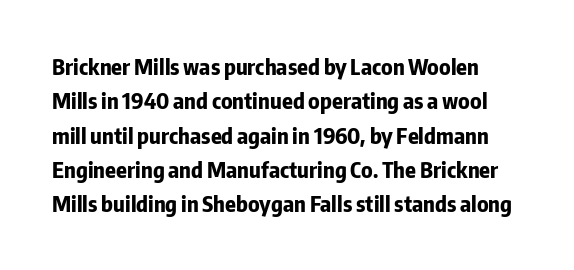
Students, note that the glyphs here touch the page at normal intervals. Strong, thick strokes mark this as bold type. Ascenders rise straight up at ninety degrees. A typesetter would call this leading conventional body-copy spacing. The foot of each line stays bare and open.
